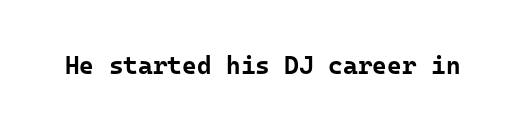
{"italic": "no", "bold": "yes", "underline": "no", "letter_spacing": "normal", "letter_spacing_em": 0.0, "glyph_px": 25}
